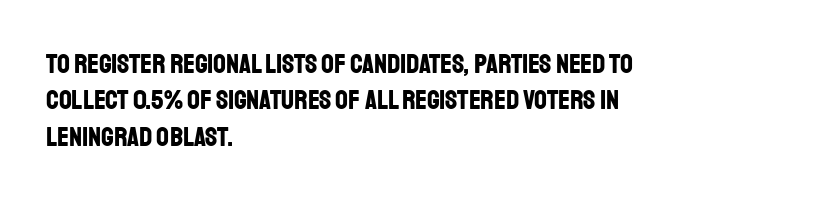
Emphasis by weight is at full strength: bold. One glance says typical: line gaps are just what's usual. Spacing between characters is what you'd get straight out of the box. The text block is weighted toward the left margin, trailing off unevenly rightward. Posture: vertical.
